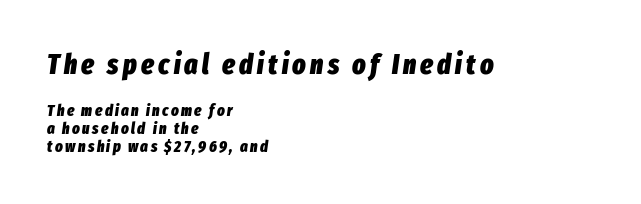
Strokes here are thick enough to call this a true bold. This sample is left-justified, so line endings fall wherever the words run out. Each row of text sits above clean, open space. Compared with ordinary roman type, these characters are visibly tilted. You could barely slide anything between these rows. Looks like regular typesetting: each glyph gets only the width it needs.
